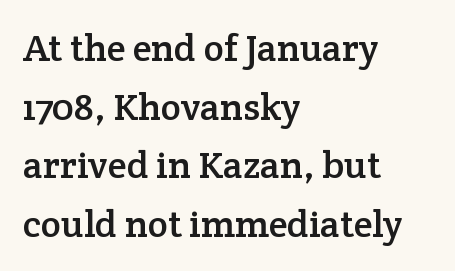
Q: Is the text italic (slanted)? A: No, it is upright.
Q: Is the typeface a serif or a sans-serif typeface? A: Serif.
Q: Is the text underlined? A: No.
Q: How is the paragraph aligned? A: Left-aligned.
Q: Is the spacing between letters normal or unusually wide? A: Normal.
Q: Is the spacing between lines tight, normal or loose? A: Normal.
Q: Width (condensed, normal, or wide)? A: Normal.
Q: Stroke contrast? A: Low.
Q: x-height? A: Medium.
Q: Monospaced? A: No.
